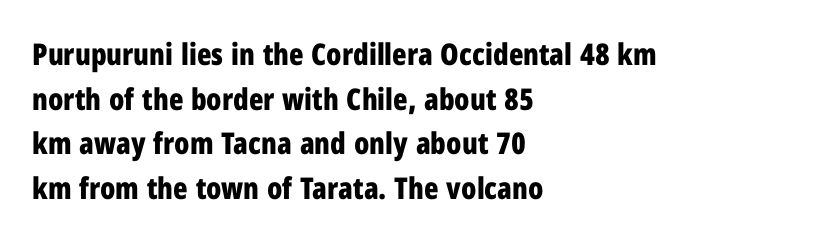
{"serif": "no", "italic": "no", "bold": "yes", "weight": "bold", "width": "condensed", "stroke_contrast": "low", "x_height": "medium", "monospaced": "no", "underline": "no", "align": "left", "line_spacing": "normal", "line_spacing_ratio": 1.49, "letter_spacing": "normal", "letter_spacing_em": 0.0, "glyph_px": 30}
